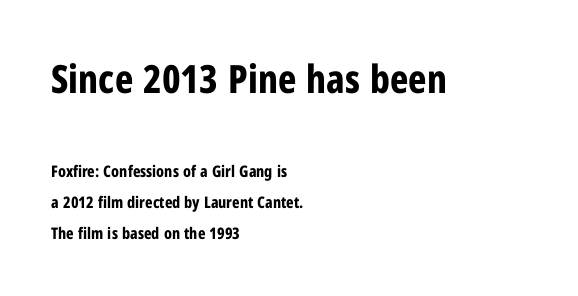
This sample is left-justified, so line endings fall wherever the words run out. Every character sits straight up, as roman type does. Honestly, the letter spacing is just normal — you wouldn't notice it. Compare the two chunks: the upper has the greater cap height. No word sits above an underline. Leading: increased.
